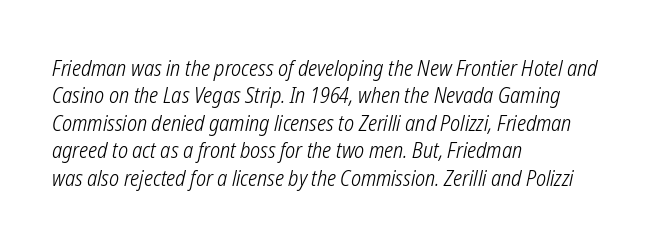
Honestly, the letter spacing is just normal — you wouldn't notice it. Caption: multi-line text, flush left, ragged right. Nobody drew a line under any word here. Successive baselines arrive at the customary interval.
